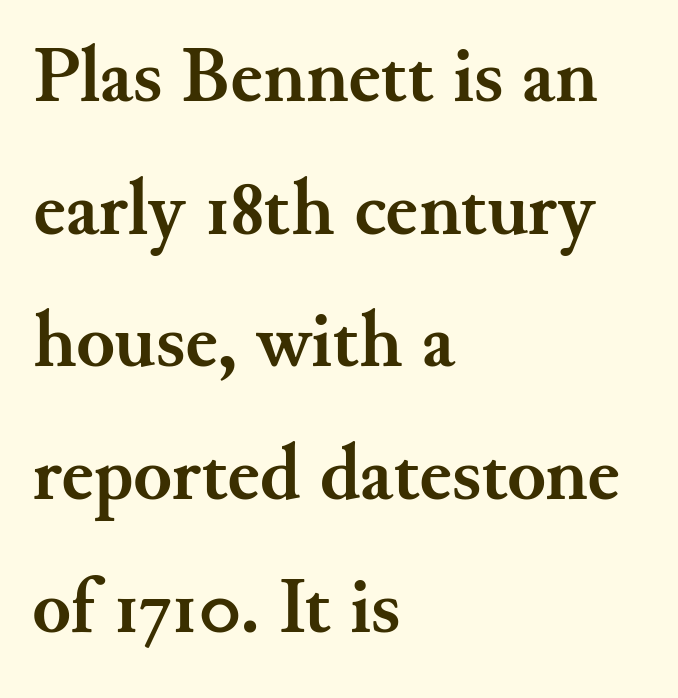
If you drew a ruler down the left edge, every line would touch it. This is serif lettering, the kind often seen in printed books. Compared with an ordinary text face, these strokes are far heavier — a full bold. The vertical gap from one line to the next is medium. No word sits above an underline.
